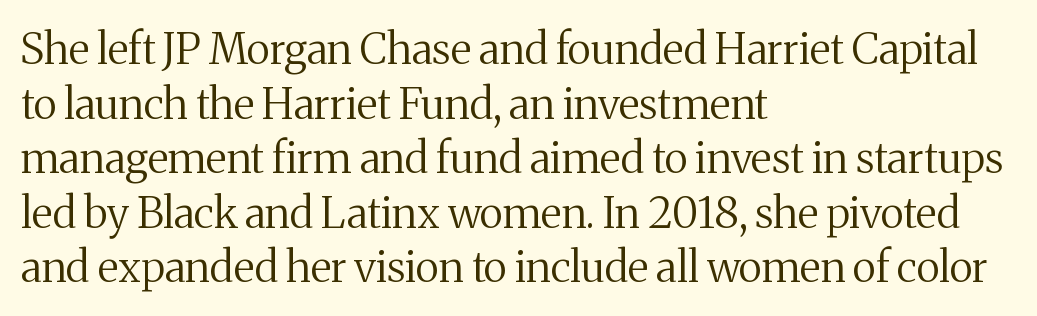
{"serif": "yes", "italic": "no", "bold": "no", "weight": "regular", "width": "normal", "stroke_contrast": "medium", "x_height": "medium", "monospaced": "no", "underline": "no", "align": "left", "line_spacing": "normal", "line_spacing_ratio": 1.27, "letter_spacing": "normal", "letter_spacing_em": 0.0, "glyph_px": 43}
